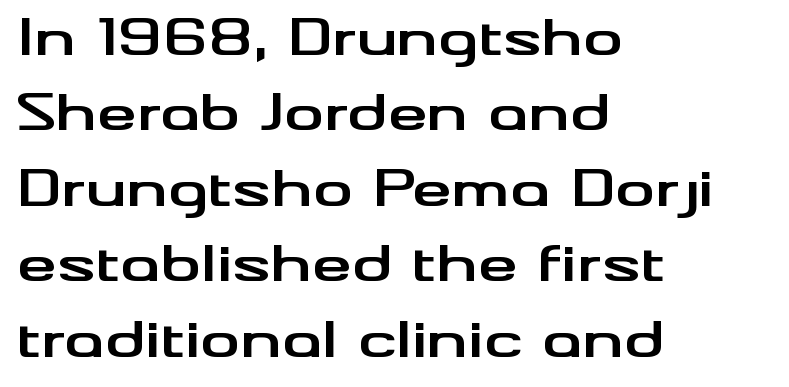
The image shows 50 px bold, wide sans-serif type, upright; set left-aligned, normal line spacing (1.51x), normal letter spacing, not underlined; medium stroke contrast and a small x-height.
